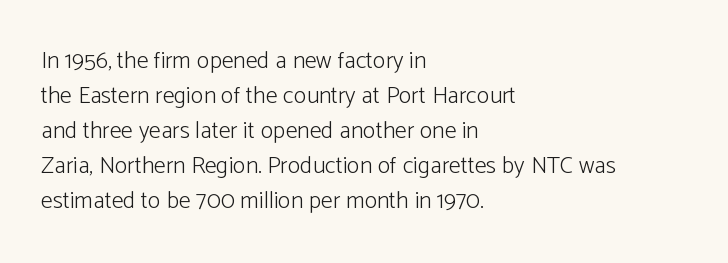
The image shows 24 px text type, upright; set left-aligned, normal line spacing (1.46x), normal letter spacing, not underlined.
